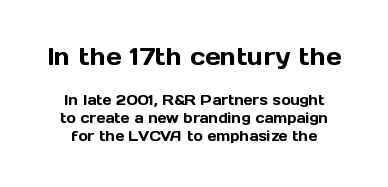
The letters in the upper block stand taller than those in the block below. The lettering stays uniformly vertical, giving the passage a roman look. The letters sit at their default tracking, neither squeezed nor spread. The rows are spaced the way most documents space them. Descenders are the only things crossing below the line.
